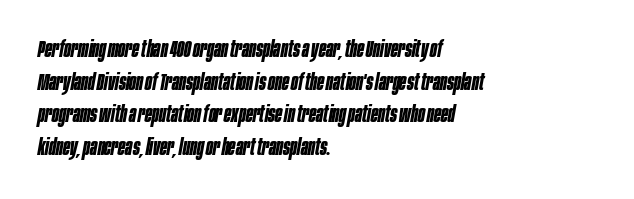
The image shows 23 px bold type, italic (leaning right); set left-aligned, normal line spacing (1.42x), normal letter spacing, not underlined.
